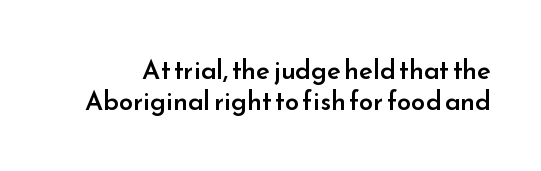
Q: Is the text bold? A: Semi-bold.
Q: Is the text italic (slanted)? A: No, it is upright.
Q: Is the text underlined? A: No.
Q: Is the spacing between letters normal or unusually wide? A: Normal.
